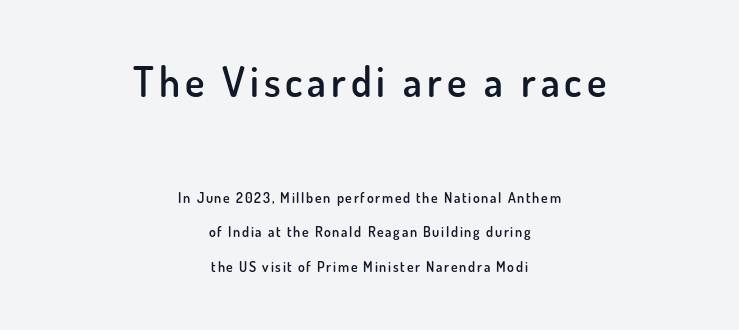
This sample uses a sans-serif face. The type sits square on the baseline with zero lean. The rendering uses natural spacing where letterforms have individual widths. Nobody drew a line under any word here. Caption: multi-line text, centered on the measure.
